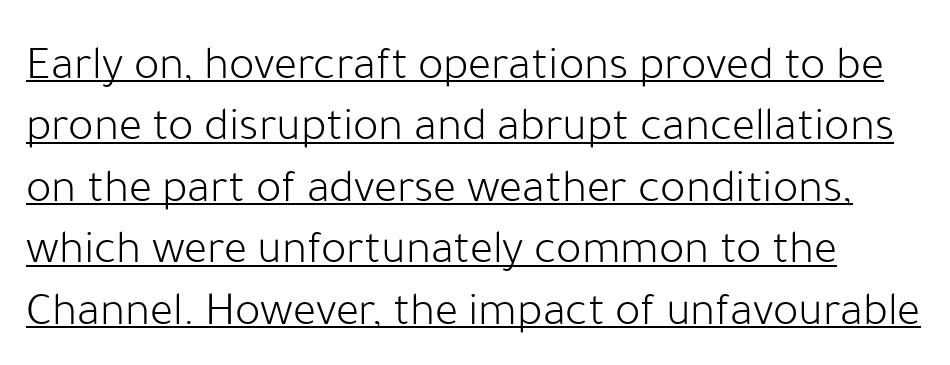
Q: Is the text bold? A: No.
Q: Is the text italic (slanted)? A: No, it is upright.
Q: Is the typeface a serif or a sans-serif typeface? A: Sans-serif.
Q: Is the text underlined? A: Yes.
Q: Is the spacing between letters normal or unusually wide? A: Normal.
Q: Is the spacing between lines tight, normal or loose? A: Normal.
Q: Width (condensed, normal, or wide)? A: Normal.
Q: Stroke contrast? A: Low.
Q: x-height? A: Medium.
Q: Monospaced? A: No.
